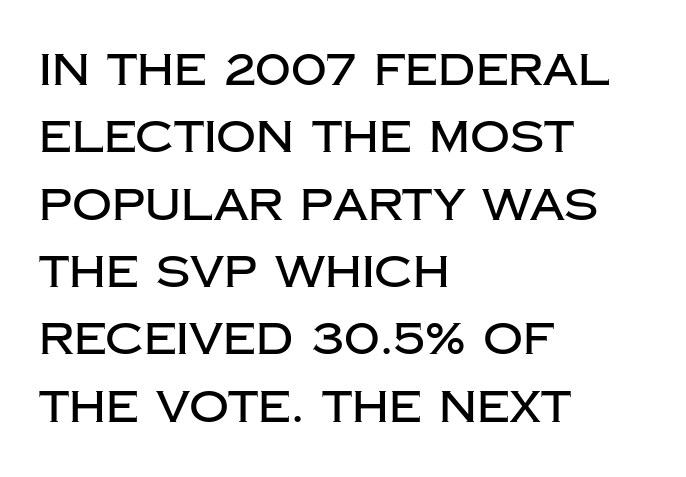
{"serif": "no", "italic": "no", "width": "normal", "stroke_contrast": "low", "x_height": "large", "monospaced": "no", "underline": "no", "align": "left", "line_spacing": "normal", "line_spacing_ratio": 1.53, "letter_spacing": "normal", "letter_spacing_em": 0.0, "glyph_px": 44}
